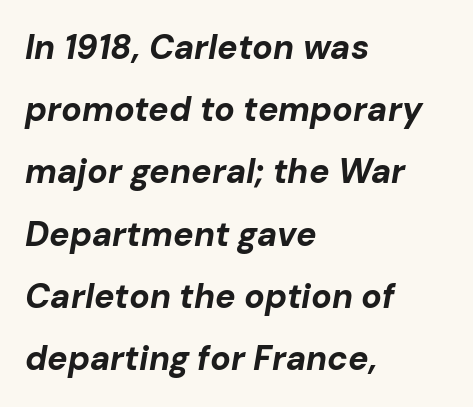
Q: Is the text bold? A: Yes.
Q: Is the text italic (slanted)? A: Yes, it leans right by about 10 degrees.
Q: Is the text underlined? A: No.
Q: How is the paragraph aligned? A: Left-aligned.
Q: Is the spacing between letters normal or unusually wide? A: Normal.
Q: Width (condensed, normal, or wide)? A: Normal.
Q: Stroke contrast? A: Low.
Q: x-height? A: Medium.
Q: Monospaced? A: No.
